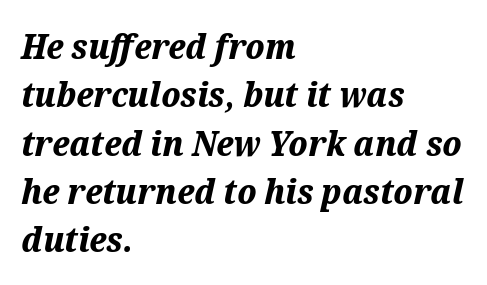
{"italic": "yes", "lean": "right", "slant_degrees": 12, "bold": "yes", "weight": "bold", "width": "normal", "stroke_contrast": "medium", "x_height": "medium", "monospaced": "no", "underline": "no", "align": "left", "line_spacing": "normal", "line_spacing_ratio": 1.38, "letter_spacing": "normal", "letter_spacing_em": 0.0, "glyph_px": 35}
